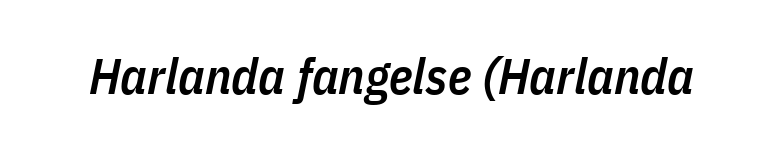
Characters are canted at an angle relative to the baseline's perpendicular. Plain, unruled lines of type. Observe the ordinary spacing: letters are neighbours, not strangers. A somewhat darkened texture: the type is semibold rather than bold. The passage shown is typed in a proportional face where columns would drift.
